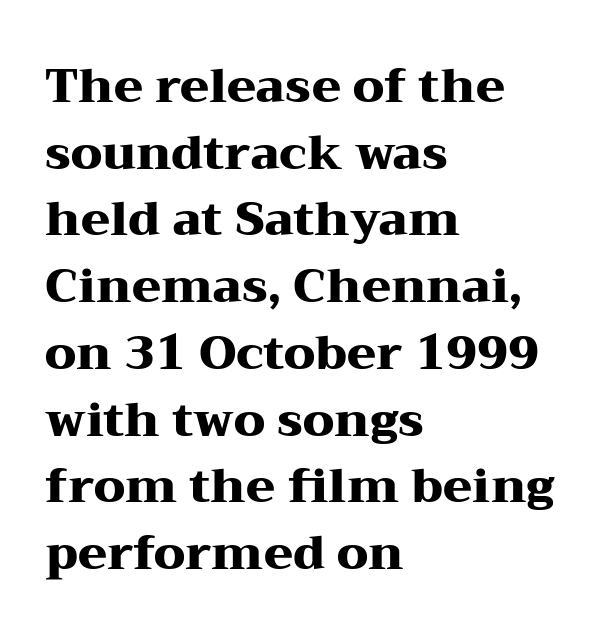
The image shows 47 px heavy, wide serif type, upright; set left-aligned, normal line spacing (1.42x), normal letter spacing, not underlined; medium stroke contrast and a medium x-height.
